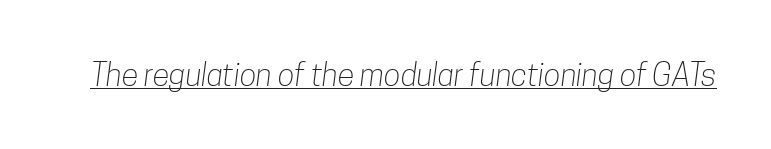
Q: Is the text bold? A: No.
Q: Is the typeface a serif or a sans-serif typeface? A: Sans-serif.
Q: Is the text underlined? A: Yes.
Q: Is the spacing between letters normal or unusually wide? A: Normal.
Q: Width (condensed, normal, or wide)? A: Condensed.
Q: Stroke contrast? A: Low.
Q: x-height? A: Medium.
Q: Monospaced? A: No.
